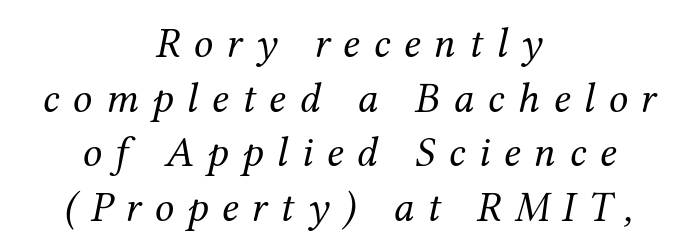
Q: Is the text bold? A: No.
Q: Is the text italic (slanted)? A: Yes, it leans right by about 12 degrees.
Q: Is the typeface a serif or a sans-serif typeface? A: Serif.
Q: Is the text underlined? A: No.
Q: How is the paragraph aligned? A: Centered.
Q: Is the spacing between letters normal or unusually wide? A: Unusually wide.
Q: Is the spacing between lines tight, normal or loose? A: Normal.
Q: Width (condensed, normal, or wide)? A: Normal.
Q: Stroke contrast? A: Medium.
Q: x-height? A: Medium.
Q: Monospaced? A: No.
